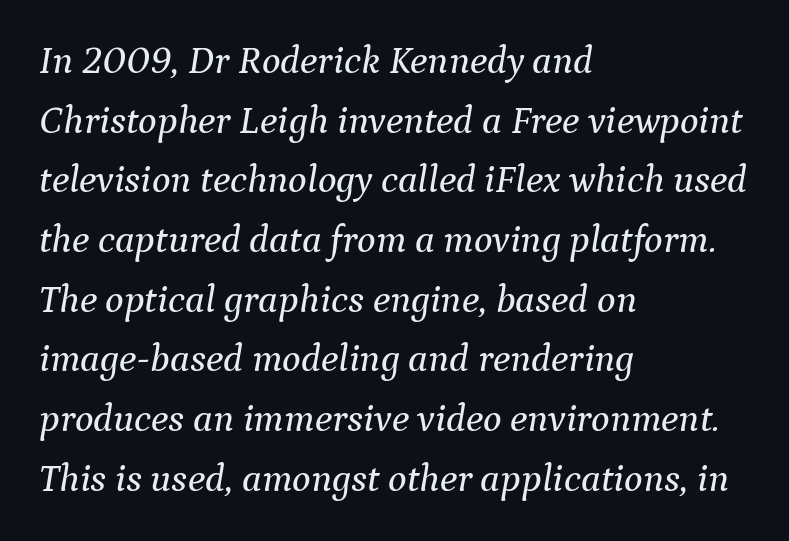
{"serif": "yes", "italic": "yes", "lean": "right", "slant_degrees": 9, "width": "normal", "stroke_contrast": "medium", "x_height": "medium", "monospaced": "no", "underline": "no", "align": "left", "line_spacing": "normal", "line_spacing_ratio": 1.53, "letter_spacing": "normal", "letter_spacing_em": 0.0, "glyph_px": 39}
